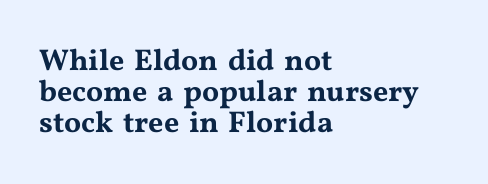
The image shows 30 px wide serif type, upright; set left-aligned, tight line spacing (1.03x), normal letter spacing, not underlined; medium stroke contrast and a medium x-height.
